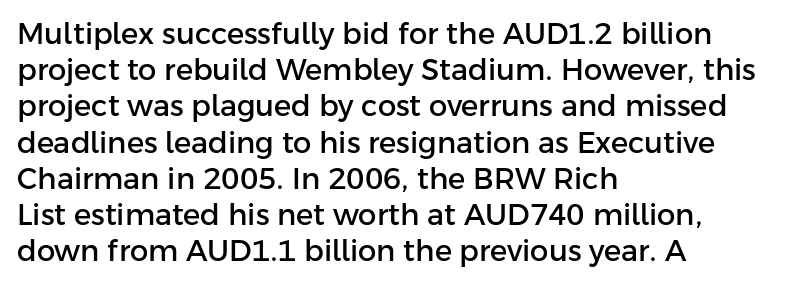
The image shows 29 px sans-serif type, upright; set left-aligned, normal line spacing (1.25x), normal letter spacing, not underlined; low stroke contrast and a medium x-height.
